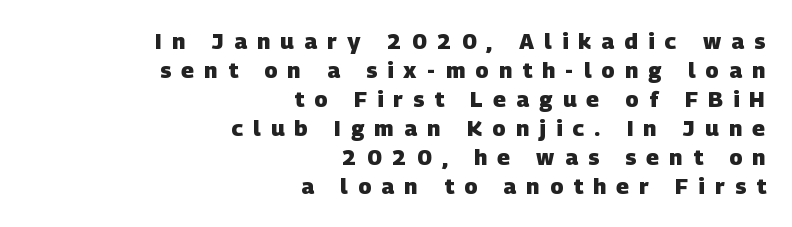
The image shows 22 px bold type; set right-aligned, normal line spacing (1.32x), unusually wide letter spacing (+0.47 em), not underlined.
